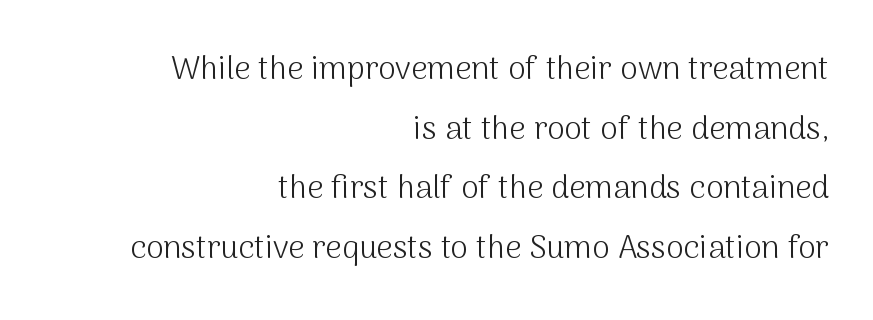
The image shows 32 px light sans-serif type, upright; set right-aligned, line spacing 1.86x, normal letter spacing, not underlined; medium stroke contrast and a medium x-height.
